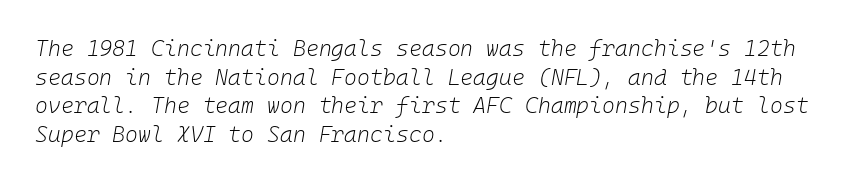
The image shows 22 px text type, italic (leaning right); set left-aligned, normal line spacing (1.3x), normal letter spacing, not underlined.
